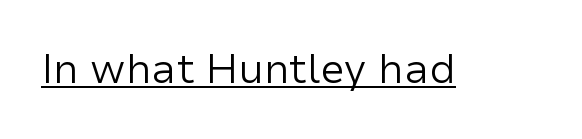
Regarding serifs, this sample does without them. Weight: in the light-to-regular range. The gaps between neighbouring characters are ordinary and unremarkable. The letters stand straight up with perfectly vertical stems. These characters rest on top of a visible drawn line. Here the designer chose a conventional face with non-uniform glyph widths.
